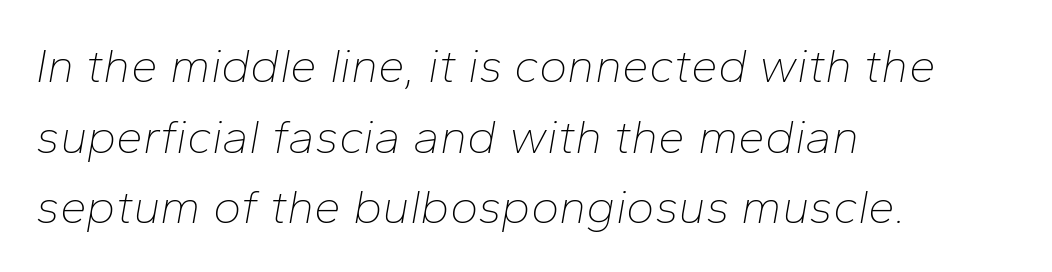
{"italic": "yes", "lean": "right", "slant_degrees": 10, "bold": "no", "weight": "thin", "width": "normal", "stroke_contrast": "low", "x_height": "medium", "monospaced": "no", "underline": "no", "align": "left", "line_spacing": "normal", "line_spacing_ratio": 1.47, "letter_spacing": "normal", "letter_spacing_em": 0.0, "glyph_px": 48}
